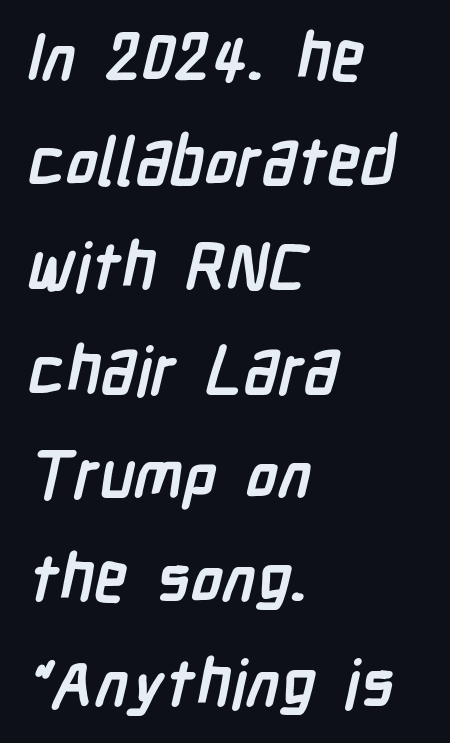
{"serif": "no", "bold": "yes", "weight": "semibold", "width": "condensed", "stroke_contrast": "low", "x_height": "medium", "monospaced": "no", "underline": "no", "align": "left", "line_spacing": "normal", "line_spacing_ratio": 1.58, "letter_spacing": "normal", "letter_spacing_em": 0.0, "glyph_px": 66}
